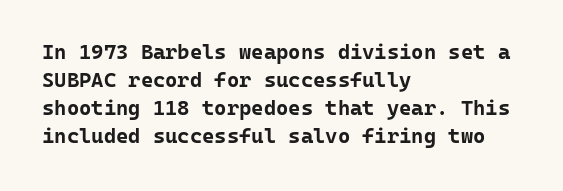
Anything drawn beneath the words? Only blank space. Evenly set lines give the paragraph a standard silhouette. In CSS terms this would be text-align: left. The font's upright variant was chosen for this text. Strokes here are thick enough to call this a true bold.
